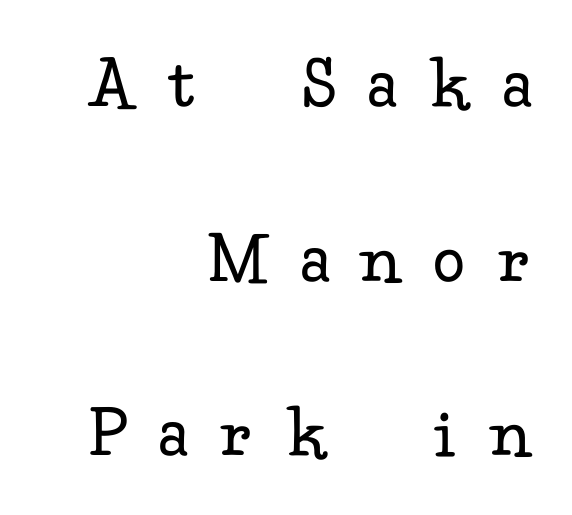
The image shows 78 px regular-weight serif type, upright; set right-aligned, loose line spacing (2.24x), unusually wide letter spacing (+0.45 em), not underlined; low stroke contrast and a small x-height.
